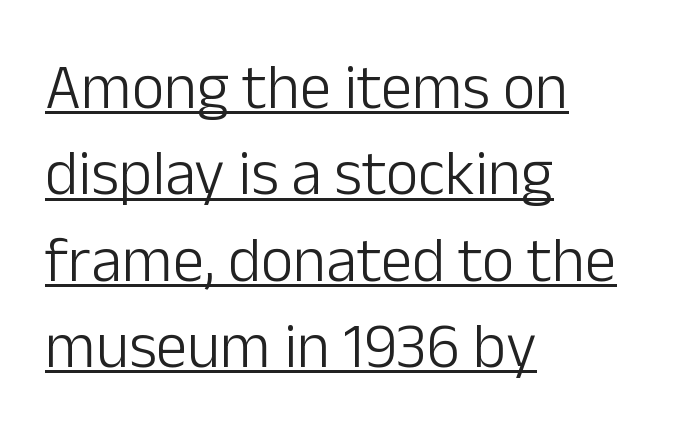
The image shows 63 px light sans-serif type, upright; set left-aligned, normal line spacing (1.37x), normal letter spacing, underlined; low stroke contrast and a medium x-height.
